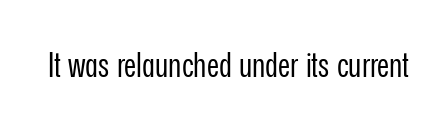
The image shows 34 px regular-weight, condensed sans-serif type, upright; set normal letter spacing, not underlined; low stroke contrast and a medium x-height.
